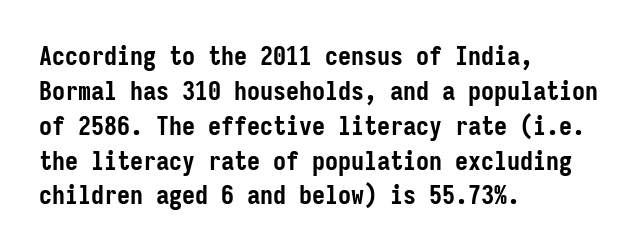
The baseline area is clear. The lines in this sample share a left origin and differ only in where they stop. The type is set solid horizontally, with unmodified tracking. Compared with typical paragraphs, the rows here are spaced about the same. Thick stems and heavy bowls — unmistakably bold. Ascenders rise straight up at ninety degrees.
